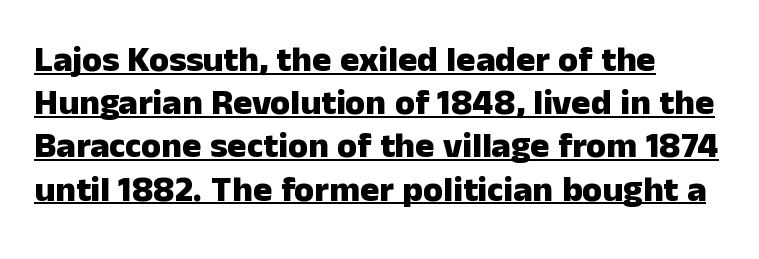
The image shows 36 px heavy sans-serif type, upright; set left-aligned, line spacing 1.2x, normal letter spacing, underlined; low stroke contrast and a medium x-height.
